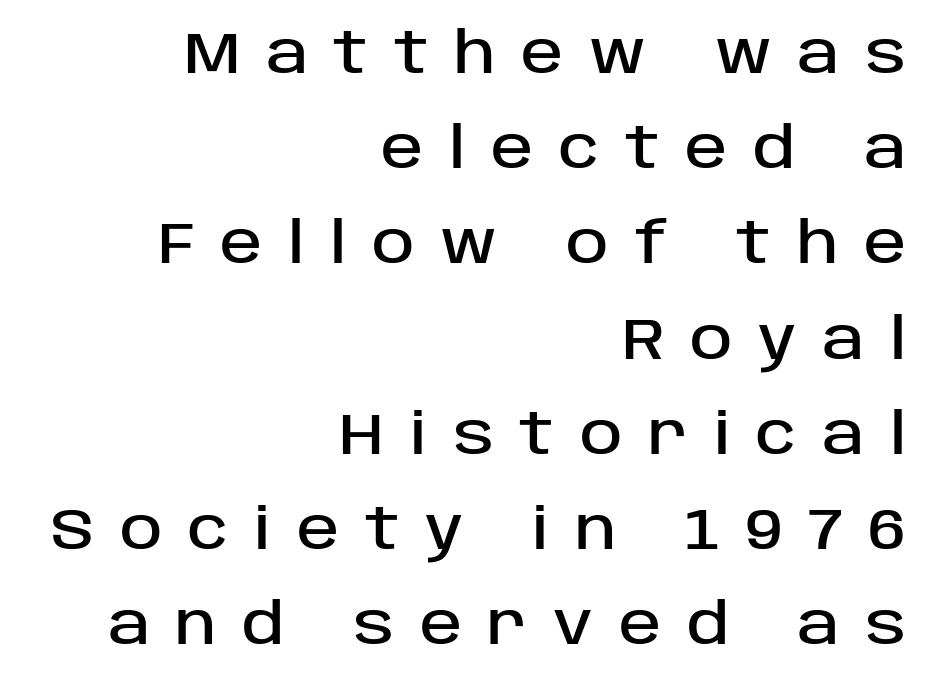
Letters rest on an invisible, unmarked baseline. Each letter's strokes conclude bluntly, with no projecting serifs. Each letter keeps its own natural width here, so spacing adapts to shape. Observe the wide spacing: letters keep a clear distance from each other.
